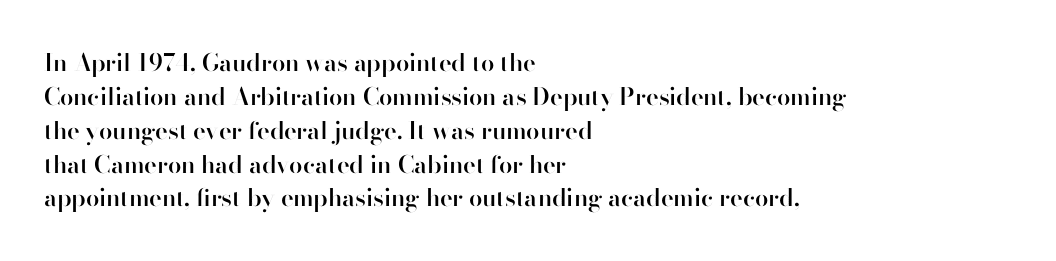
Does the weight exceed regular? Yes, but only to semibold. The glyphs are unaccompanied by any horizontal stroke below them. Line starts are locked; line ends wander. Leading: standard.
